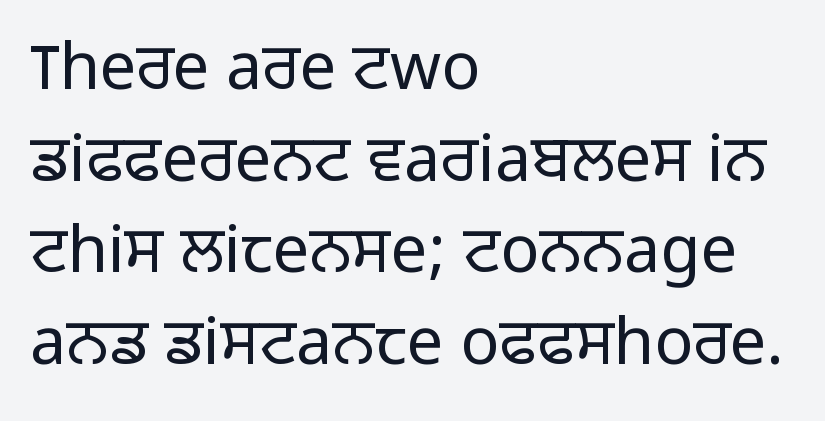
Q: Is the text bold? A: No.
Q: Is the text italic (slanted)? A: No, it is upright.
Q: Is the typeface a serif or a sans-serif typeface? A: Sans-serif.
Q: Is the text underlined? A: No.
Q: How is the paragraph aligned? A: Left-aligned.
Q: Is the spacing between letters normal or unusually wide? A: Normal.
Q: Is the spacing between lines tight, normal or loose? A: Normal.
Q: Width (condensed, normal, or wide)? A: Normal.
Q: Stroke contrast? A: Low.
Q: x-height? A: Medium.
Q: Monospaced? A: No.
